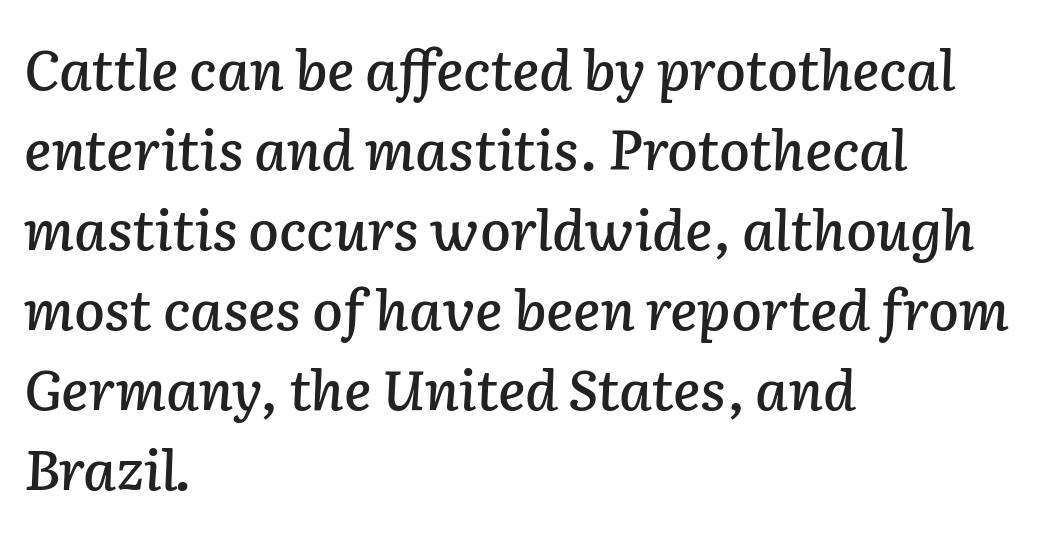
Yep, that's italic — everything's leaning. Underlining? Definitely not there. Default kerning and tracking; the words read as compact shapes. These lines are set flush left with a ragged right edge. A typesetter would call this proportional, since set widths differ per character.
